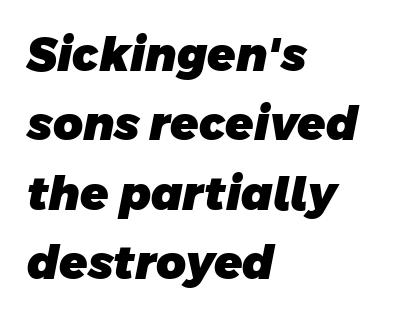
The image shows 46 px heavy sans-serif type; set left-aligned, normal line spacing (1.51x), normal letter spacing, not underlined; low stroke contrast and a large x-height.
